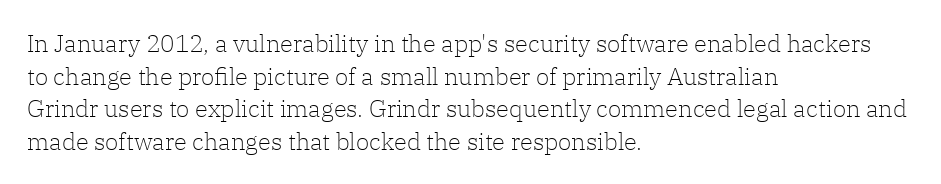
{"italic": "no", "bold": "no", "underline": "no", "align": "left", "line_spacing": "normal", "line_spacing_ratio": 1.36, "letter_spacing": "normal", "letter_spacing_em": 0.0, "glyph_px": 24}
